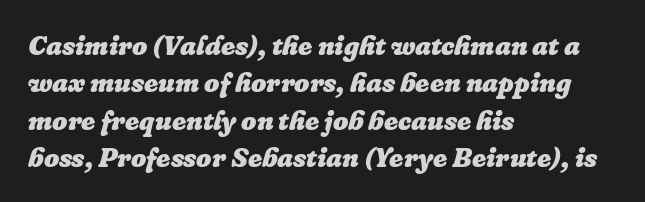
Q: Is the text bold? A: Yes.
Q: Is the text italic (slanted)? A: Yes, it leans right by about 16 degrees.
Q: Is the text underlined? A: No.
Q: How is the paragraph aligned? A: Left-aligned.
Q: Is the spacing between letters normal or unusually wide? A: Normal.
Q: Is the spacing between lines tight, normal or loose? A: Normal.
